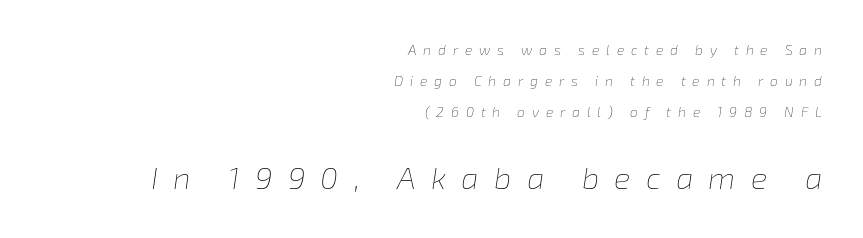
Q: Is the text bold? A: No.
Q: Is the text italic (slanted)? A: Yes, it leans right by about 8 degrees.
Q: Is the text underlined? A: No.
Q: How is the paragraph aligned? A: Right-aligned.
Q: Is the spacing between letters normal or unusually wide? A: Unusually wide.
Q: Is the spacing between lines tight, normal or loose? A: Loose.
Q: Which block of text is set in a larger size, the first (top) or the second (bottom)? A: The second (bottom) one.
Q: Width (condensed, normal, or wide)? A: Normal.
Q: Stroke contrast? A: Low.
Q: x-height? A: Medium.
Q: Monospaced? A: No.
